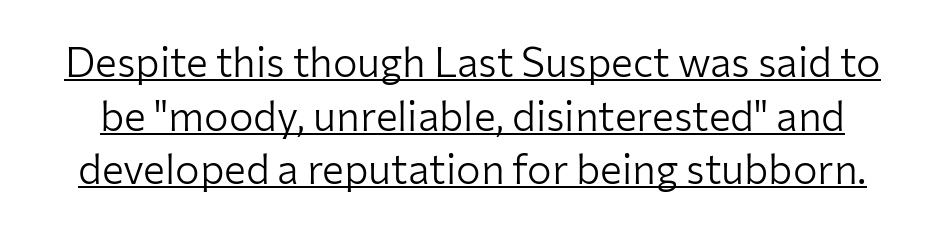
Q: Is the text bold? A: No.
Q: Is the text italic (slanted)? A: No, it is upright.
Q: Is the typeface a serif or a sans-serif typeface? A: Sans-serif.
Q: Is the text underlined? A: Yes.
Q: Is the spacing between letters normal or unusually wide? A: Normal.
Q: Is the spacing between lines tight, normal or loose? A: Normal.
Q: Width (condensed, normal, or wide)? A: Normal.
Q: Stroke contrast? A: Low.
Q: x-height? A: Medium.
Q: Monospaced? A: No.
